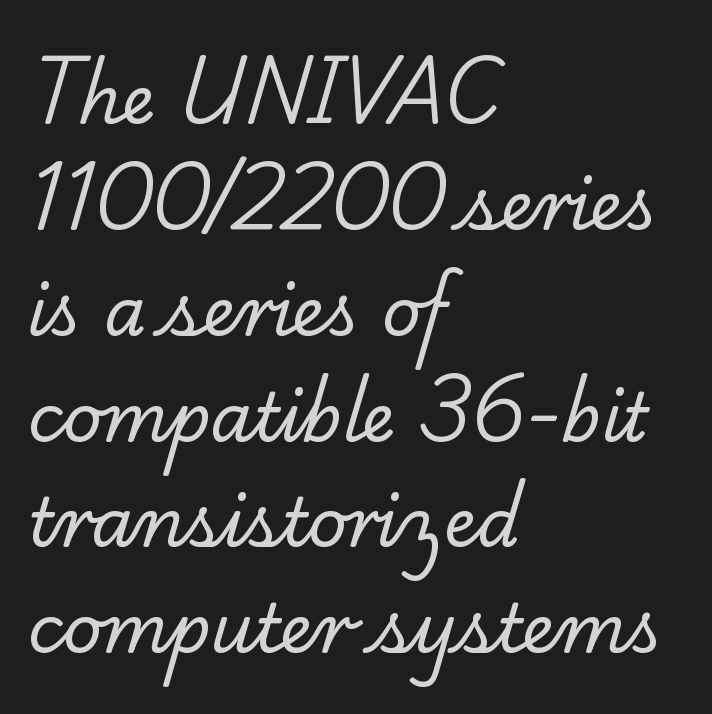
The image shows 67 px regular-weight type; set left-aligned, normal line spacing (1.58x), normal letter spacing, not underlined; low stroke contrast and a small x-height.
